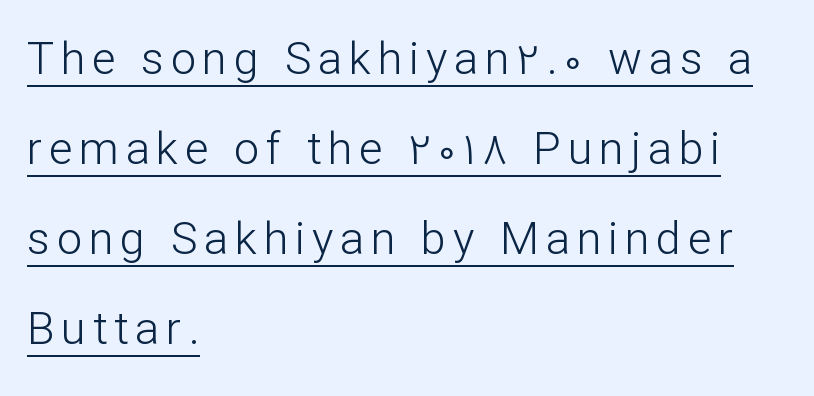
This rendering features underlined lettering. The passage shown is not bold in any degree. Reading down the column, the eye jumps a long way to each next line. Is this a fixed-width face? No — the glyphs have proportional, varying widths. Do the letters lean? They stand straight. The characters display no serif detailing; their extremities are plain.
